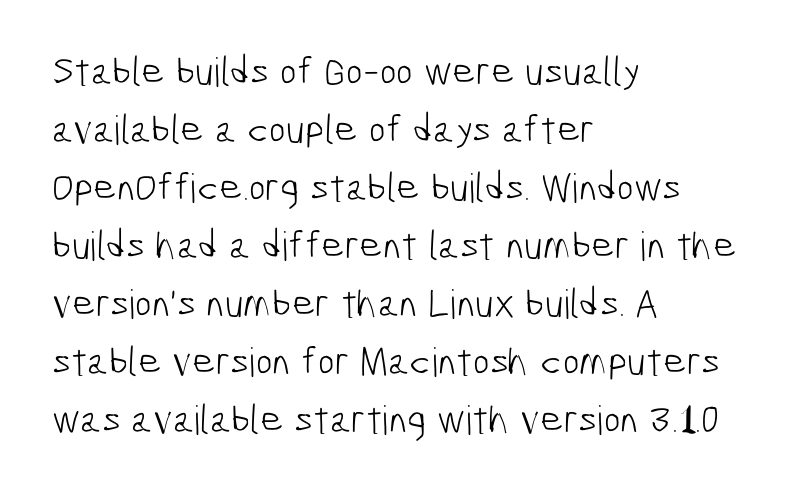
The rendering uses natural spacing where letterforms have individual widths. The rendering shows plain stroke endings on the letterforms — a sans-serif design. The leading is moderate, giving the passage an even texture. In terms of letterspacing, this is plain default setting. The passage shown is not bold in any degree.
